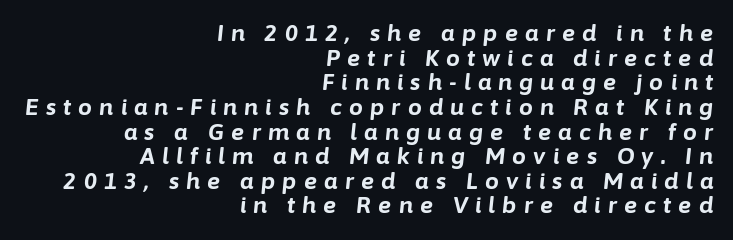
{"italic": "yes", "lean": "right", "slant_degrees": 6, "bold": "yes", "underline": "no", "align": "right", "line_spacing": "tight", "line_spacing_ratio": 1.12, "letter_spacing": "wide", "letter_spacing_em": 0.33, "glyph_px": 22}
